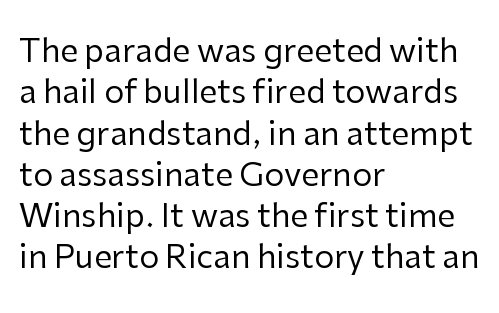
The image shows 32 px regular-weight sans-serif type, upright; set left-aligned, normal line spacing (1.29x), normal letter spacing, not underlined; low stroke contrast and a medium x-height.
